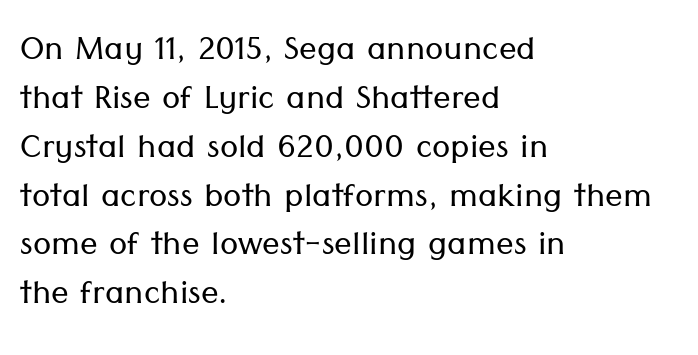
{"serif": "no", "italic": "no", "bold": "no", "weight": "light", "width": "normal", "stroke_contrast": "low", "x_height": "medium", "monospaced": "no", "underline": "no", "align": "left", "line_spacing": "tight", "line_spacing_ratio": 1.11, "letter_spacing": "normal", "letter_spacing_em": 0.0, "glyph_px": 44}
